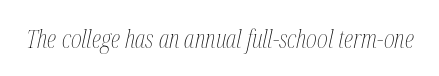
Q: Is the text bold? A: No.
Q: Is the text italic (slanted)? A: Yes, it leans right by about 12 degrees.
Q: Is the text underlined? A: No.
Q: Is the spacing between letters normal or unusually wide? A: Normal.
